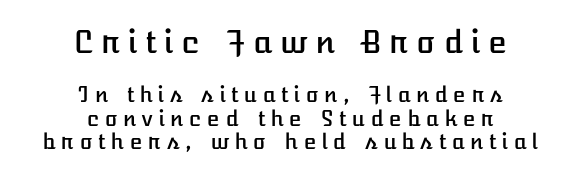
{"italic": "no", "width": "normal", "stroke_contrast": "low", "x_height": "medium", "underline": "no", "align": "center", "line_spacing": "tight", "line_spacing_ratio": 1.11, "letter_spacing": "wide", "letter_spacing_em": 0.21, "larger_block": "first", "size_ratio": 1.48, "glyph_px": 31}
